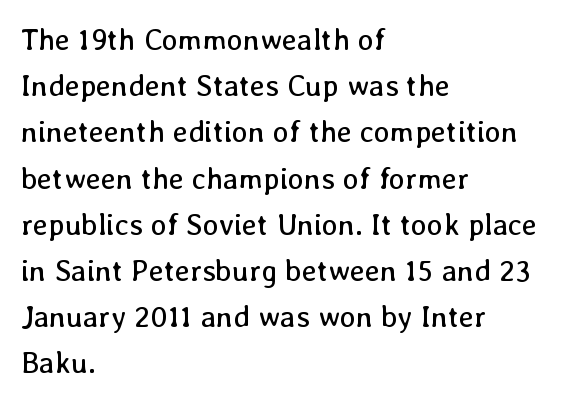
{"italic": "no", "bold": "no", "weight": "regular", "width": "normal", "stroke_contrast": "low", "x_height": "medium", "monospaced": "no", "underline": "no", "align": "left", "line_spacing": "normal", "line_spacing_ratio": 1.54, "letter_spacing": "normal", "letter_spacing_em": 0.0, "glyph_px": 30}
